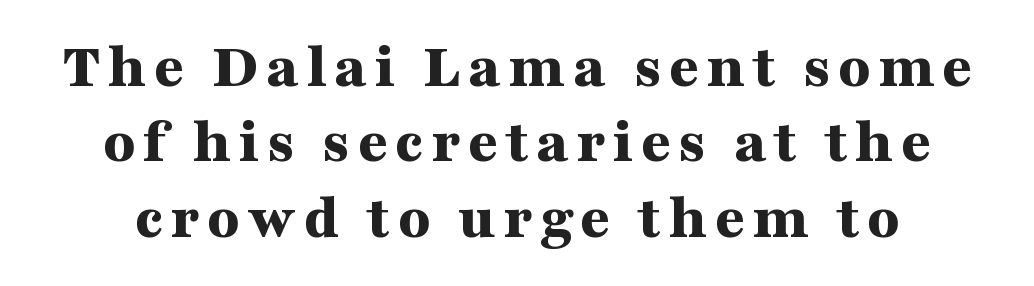
Thick stems and heavy bowls — unmistakably bold. Characters remain perfectly vertical along every line. Each letter keeps its own natural width here, so spacing adapts to shape. The glyphs in this specimen are seriffed. The passage is arranged like a title page — every line centered.
